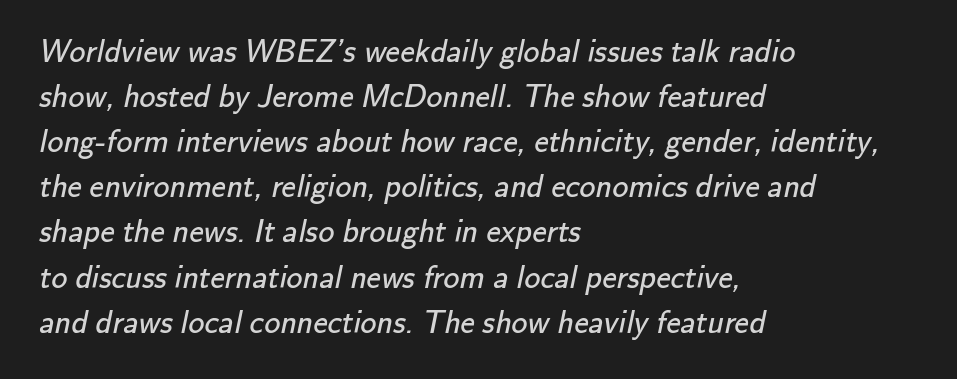
Q: Is the text bold? A: No.
Q: Is the typeface a serif or a sans-serif typeface? A: Sans-serif.
Q: Is the text underlined? A: No.
Q: How is the paragraph aligned? A: Left-aligned.
Q: Is the spacing between letters normal or unusually wide? A: Normal.
Q: Is the spacing between lines tight, normal or loose? A: Normal.
Q: Width (condensed, normal, or wide)? A: Normal.
Q: Stroke contrast? A: Low.
Q: x-height? A: Small.
Q: Monospaced? A: No.
